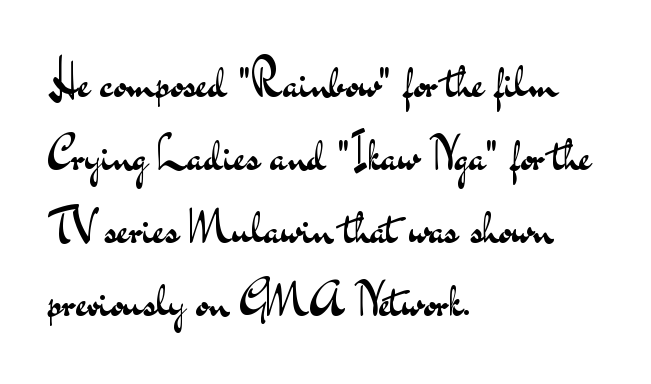
Q: Is the text bold? A: No.
Q: Is the text italic (slanted)? A: Yes.
Q: Is the typeface a serif or a sans-serif typeface? A: Sans-serif.
Q: Is the text underlined? A: No.
Q: How is the paragraph aligned? A: Left-aligned.
Q: Is the spacing between letters normal or unusually wide? A: Normal.
Q: Is the spacing between lines tight, normal or loose? A: Normal.
Q: Width (condensed, normal, or wide)? A: Wide.
Q: Stroke contrast? A: Medium.
Q: x-height? A: Small.
Q: Monospaced? A: No.
